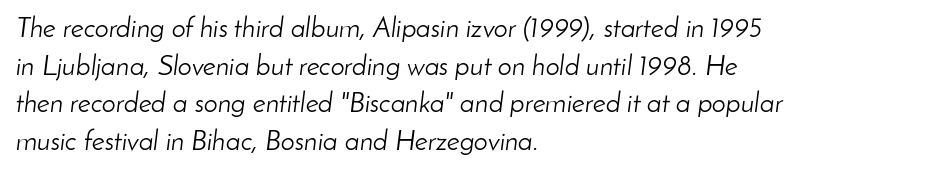
{"italic": "yes", "lean": "right", "slant_degrees": 8, "bold": "no", "weight": "light", "width": "normal", "stroke_contrast": "low", "x_height": "small", "monospaced": "no", "underline": "no", "align": "left", "line_spacing": "normal", "line_spacing_ratio": 1.34, "letter_spacing": "normal", "letter_spacing_em": 0.0, "glyph_px": 28}
